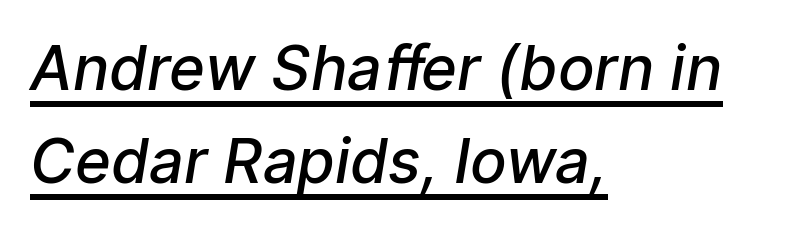
Q: Is the text bold? A: Semi-bold.
Q: Is the typeface a serif or a sans-serif typeface? A: Sans-serif.
Q: Is the text underlined? A: Yes.
Q: How is the paragraph aligned? A: Left-aligned.
Q: Is the spacing between letters normal or unusually wide? A: Normal.
Q: Is the spacing between lines tight, normal or loose? A: Normal.
Q: Width (condensed, normal, or wide)? A: Normal.
Q: Stroke contrast? A: Low.
Q: x-height? A: Medium.
Q: Monospaced? A: No.
